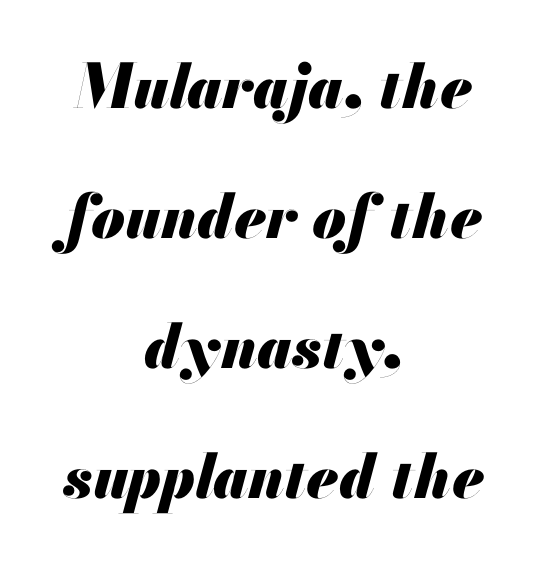
A clean baseline with only descenders dipping below it. Rendered with sloped, italic letterforms. Do the characters align in a grid? No, the font is proportional. The line texture is even and compact thanks to regular tracking. In terms of weight, the rendering is a true, heavy bold.
